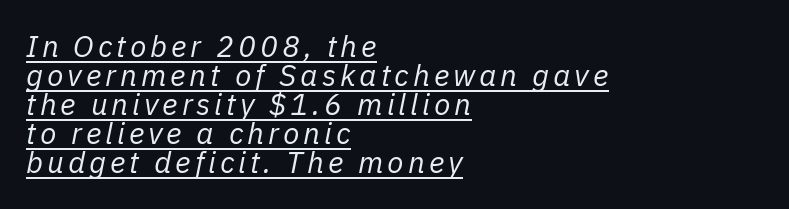
{"italic": "yes", "lean": "right", "slant_degrees": 11, "bold": "no", "weight": "regular", "width": "normal", "stroke_contrast": "low", "x_height": "medium", "monospaced": "no", "underline": "yes", "align": "left", "line_spacing": "tight", "line_spacing_ratio": 0.97, "glyph_px": 30}
